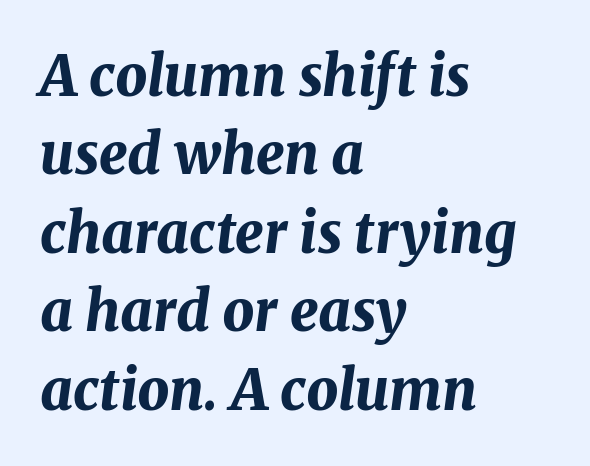
{"italic": "yes", "lean": "right", "slant_degrees": 8, "bold": "yes", "weight": "bold", "width": "normal", "stroke_contrast": "medium", "x_height": "medium", "monospaced": "no", "underline": "no", "align": "left", "line_spacing": "normal", "line_spacing_ratio": 1.4, "letter_spacing": "normal", "letter_spacing_em": 0.0, "glyph_px": 56}
